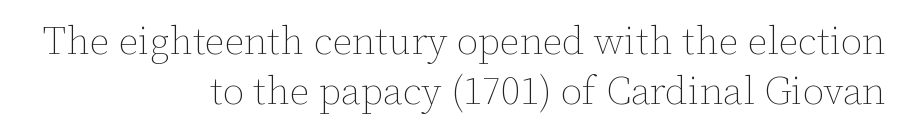
Only glyphs here, with clear space below each row. This reads as an unemphasized weight, regular at the heaviest. This sample is right-justified, so line beginnings fall wherever the words allow. Vertically, the passage feels balanced, rows spaced as you'd expect.
